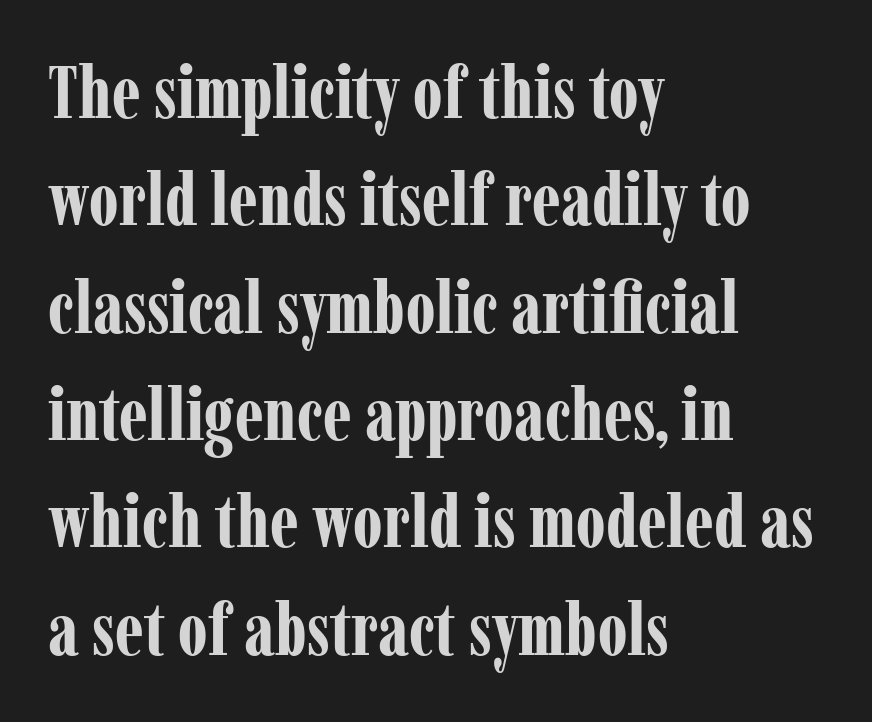
{"serif": "yes", "italic": "no", "bold": "yes", "weight": "bold", "width": "condensed", "stroke_contrast": "low", "x_height": "medium", "monospaced": "no", "underline": "no", "align": "left", "line_spacing": "normal", "line_spacing_ratio": 1.47, "letter_spacing": "normal", "letter_spacing_em": 0.0, "glyph_px": 73}
